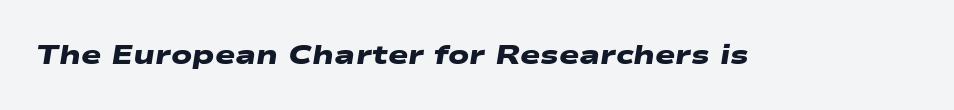
{"bold": "yes", "underline": "no", "letter_spacing": "normal", "letter_spacing_em": 0.0, "glyph_px": 27}
